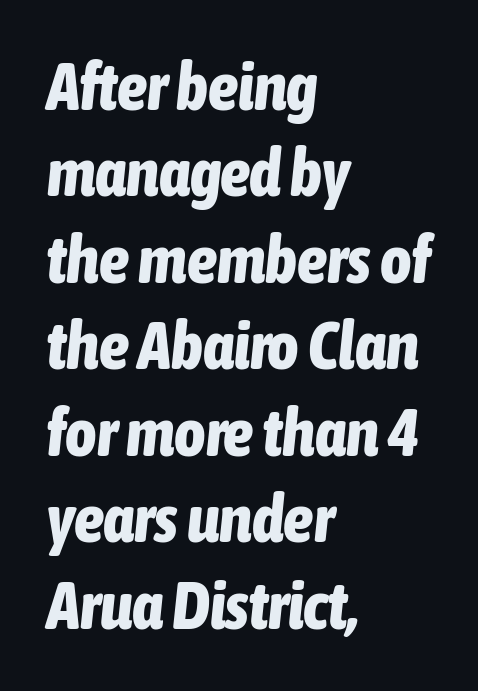
Letter spacing: default. The space between consecutive lines is moderate. The face used here is proportionally spaced, like ordinary book or web type. Set as a true bold cut, around the 700 mark. Designer's note — italics engaged. Nobody drew a line under any word here.
